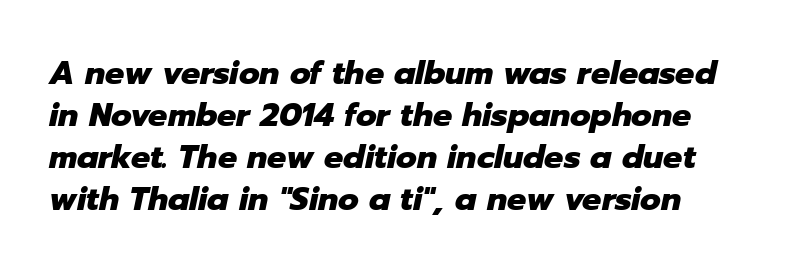
{"italic": "yes", "lean": "right", "slant_degrees": 12, "bold": "yes", "weight": "heavy", "width": "normal", "stroke_contrast": "low", "x_height": "medium", "monospaced": "no", "underline": "no", "line_spacing": "normal", "line_spacing_ratio": 1.31, "letter_spacing": "normal", "letter_spacing_em": 0.0, "glyph_px": 32}
